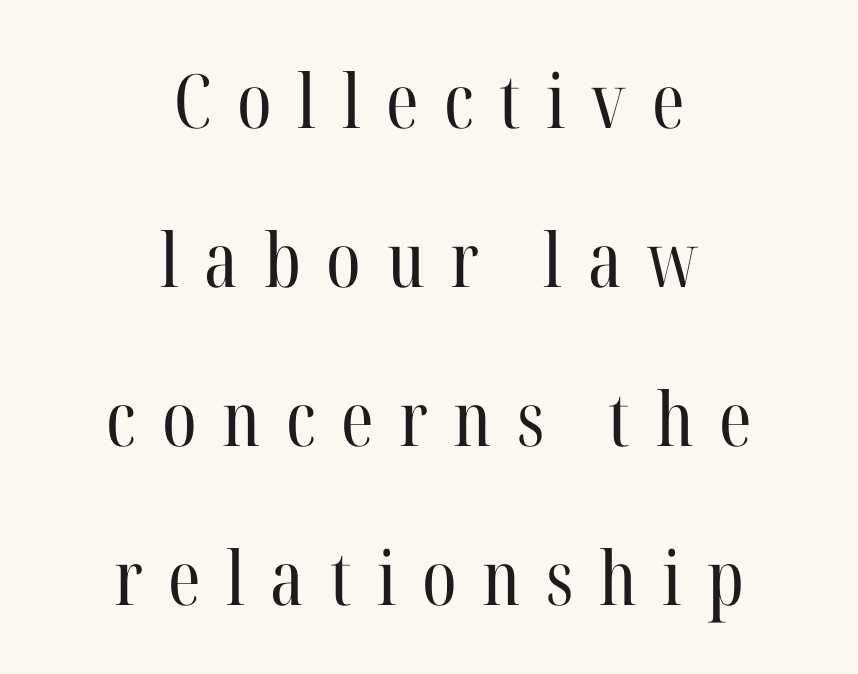
Q: Is the text bold? A: No.
Q: Is the text italic (slanted)? A: No, it is upright.
Q: Is the typeface a serif or a sans-serif typeface? A: Serif.
Q: Is the text underlined? A: No.
Q: How is the paragraph aligned? A: Centered.
Q: Is the spacing between letters normal or unusually wide? A: Unusually wide.
Q: Is the spacing between lines tight, normal or loose? A: Loose.
Q: Width (condensed, normal, or wide)? A: Condensed.
Q: Stroke contrast? A: High.
Q: x-height? A: Medium.
Q: Monospaced? A: No.
